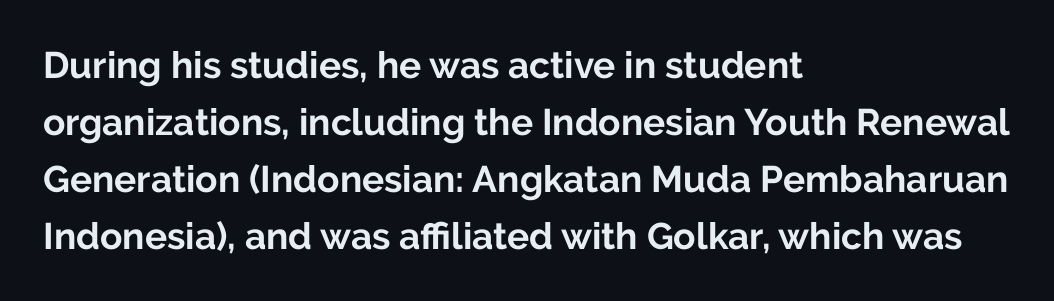
Q: Is the text bold? A: Yes.
Q: Is the text italic (slanted)? A: No, it is upright.
Q: Is the typeface a serif or a sans-serif typeface? A: Sans-serif.
Q: Is the text underlined? A: No.
Q: How is the paragraph aligned? A: Left-aligned.
Q: Is the spacing between letters normal or unusually wide? A: Normal.
Q: Is the spacing between lines tight, normal or loose? A: Normal.
Q: Width (condensed, normal, or wide)? A: Normal.
Q: Stroke contrast? A: Low.
Q: x-height? A: Medium.
Q: Monospaced? A: No.
